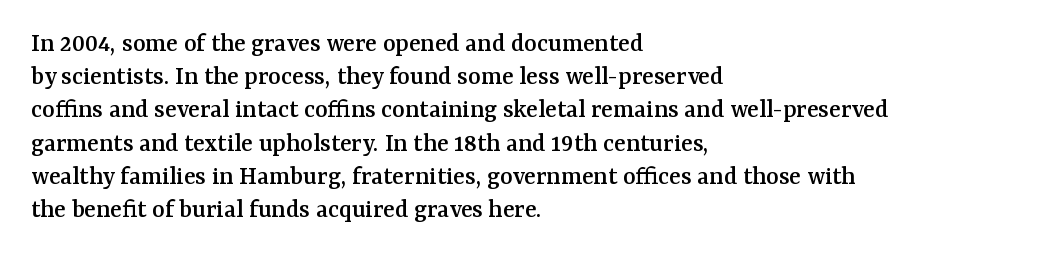
Every row of glyphs begins at an identical x-position on the left. These lines were composed using upright roman letters. Standard letterfit; no display-style spreading of the glyphs. The glyphs are unaccompanied by any horizontal stroke below them.
